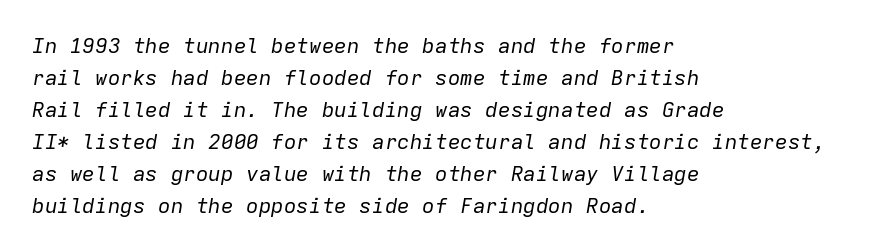
{"italic": "yes", "lean": "right", "slant_degrees": 9, "bold": "no", "underline": "no", "align": "left", "line_spacing": "normal", "line_spacing_ratio": 1.52, "letter_spacing": "normal", "letter_spacing_em": 0.0, "glyph_px": 21}
